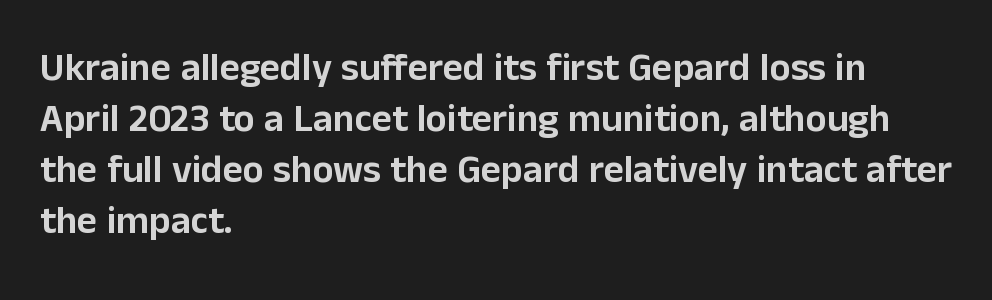
Q: Is the text italic (slanted)? A: No, it is upright.
Q: Is the typeface a serif or a sans-serif typeface? A: Sans-serif.
Q: Is the text underlined? A: No.
Q: How is the paragraph aligned? A: Left-aligned.
Q: Is the spacing between letters normal or unusually wide? A: Normal.
Q: Is the spacing between lines tight, normal or loose? A: Normal.
Q: Width (condensed, normal, or wide)? A: Normal.
Q: Stroke contrast? A: Low.
Q: x-height? A: Medium.
Q: Monospaced? A: No.
